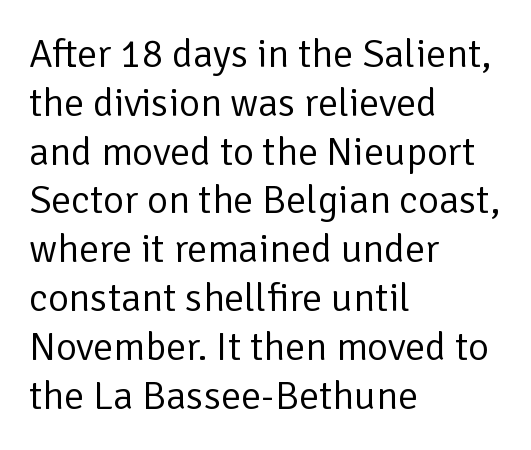
Q: Is the text bold? A: No.
Q: Is the text italic (slanted)? A: No, it is upright.
Q: Is the typeface a serif or a sans-serif typeface? A: Sans-serif.
Q: Is the text underlined? A: No.
Q: How is the paragraph aligned? A: Left-aligned.
Q: Is the spacing between letters normal or unusually wide? A: Normal.
Q: Width (condensed, normal, or wide)? A: Normal.
Q: Stroke contrast? A: Low.
Q: x-height? A: Medium.
Q: Monospaced? A: No.
